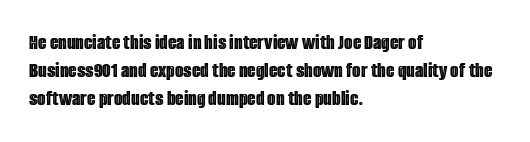
The image shows 22 px text type, upright; set left-aligned, normal line spacing (1.28x), normal letter spacing, not underlined.
